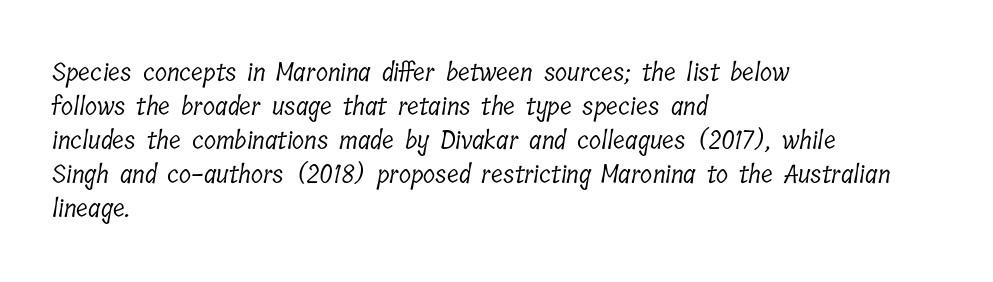
Q: Is the text bold? A: No.
Q: Is the text underlined? A: No.
Q: How is the paragraph aligned? A: Left-aligned.
Q: Is the spacing between letters normal or unusually wide? A: Normal.
Q: Is the spacing between lines tight, normal or loose? A: Normal.
